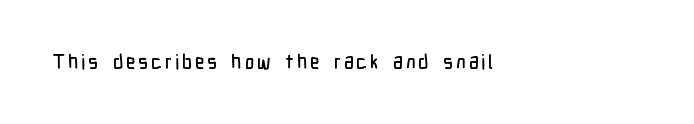
The passage is arranged the way most books set body copy — flush left. The gap between lines stays unmarked. The specimen reads as upright at a glance.
